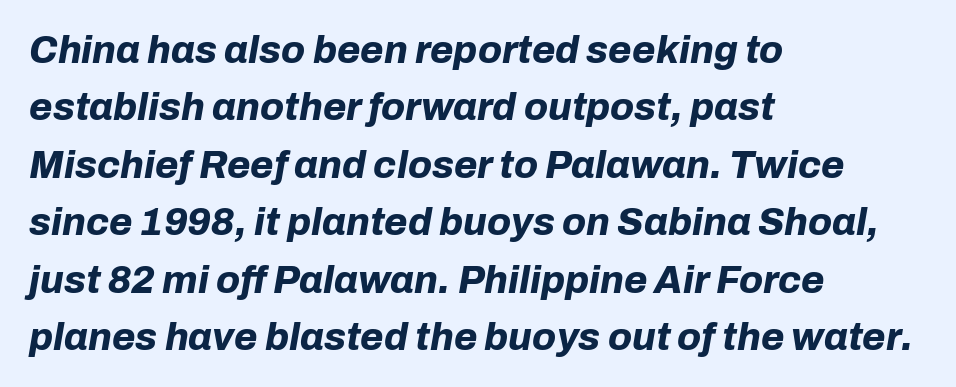
The image shows 38 px bold type, italic (leaning right); set left-aligned, normal line spacing (1.51x), normal letter spacing, not underlined; low stroke contrast and a medium x-height.
